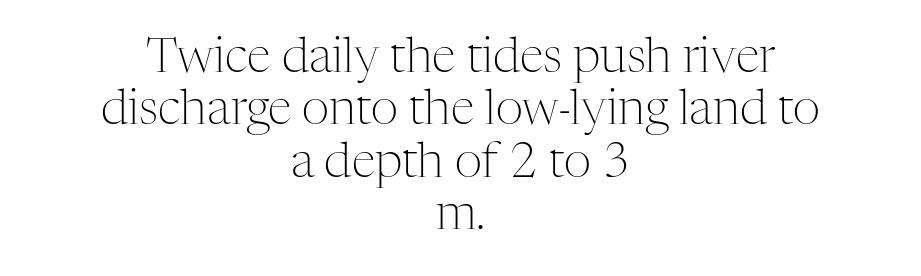
The image shows 48 px light serif type, upright; set centered, tight line spacing (1.09x), normal letter spacing, not underlined; medium stroke contrast and a medium x-height.
